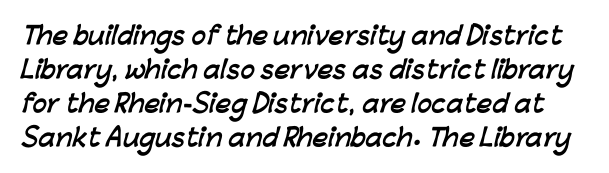
{"bold": "yes", "underline": "no", "line_spacing": "normal", "line_spacing_ratio": 1.42, "letter_spacing": "normal", "letter_spacing_em": 0.0, "glyph_px": 24}
